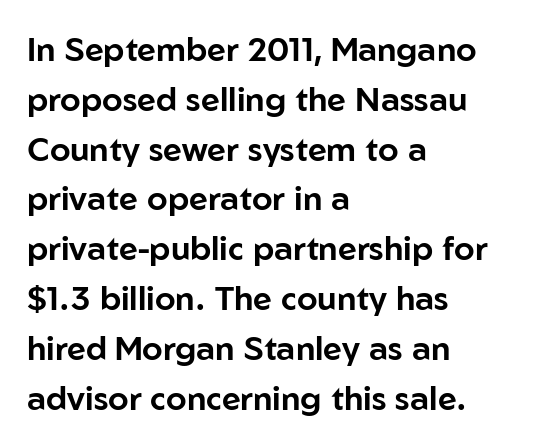
The image shows 33 px sans-serif type, upright; set left-aligned, normal line spacing (1.51x), normal letter spacing, not underlined; low stroke contrast and a medium x-height.
